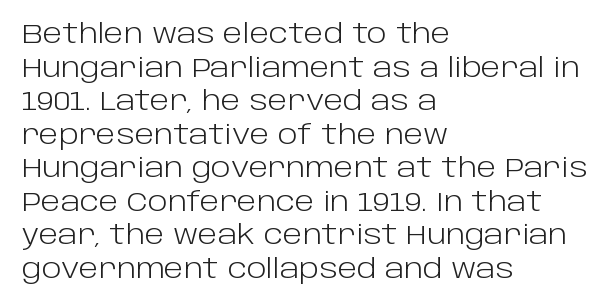
Q: Is the text bold? A: No.
Q: Is the text italic (slanted)? A: No, it is upright.
Q: Is the text underlined? A: No.
Q: How is the paragraph aligned? A: Left-aligned.
Q: Is the spacing between letters normal or unusually wide? A: Normal.
Q: Is the spacing between lines tight, normal or loose? A: Normal.
